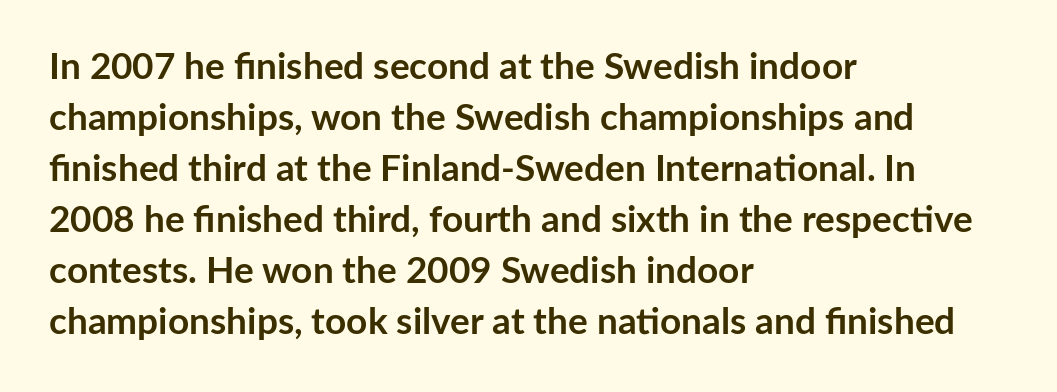
{"serif": "no", "italic": "no", "bold": "yes", "weight": "semibold", "width": "normal", "stroke_contrast": "low", "x_height": "medium", "monospaced": "no", "underline": "no", "align": "left", "line_spacing": "normal", "line_spacing_ratio": 1.38, "letter_spacing": "normal", "letter_spacing_em": 0.0, "glyph_px": 37}
